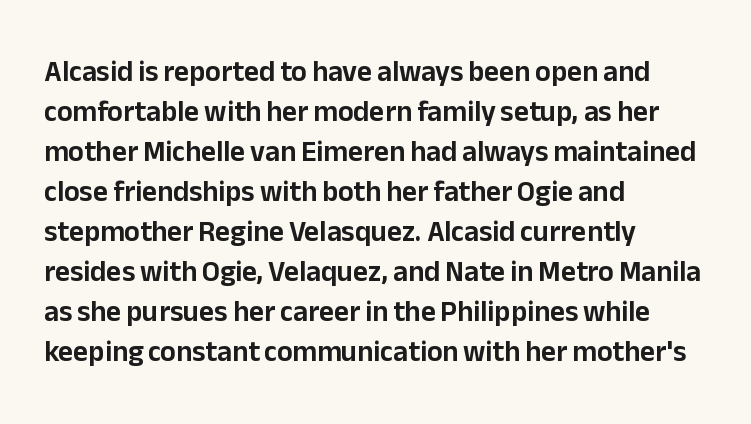
The image shows 29 px sans-serif type, upright; set left-aligned, normal line spacing (1.38x), normal letter spacing, not underlined; low stroke contrast and a medium x-height.
